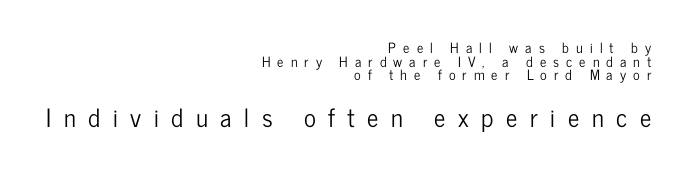
Q: Is the text italic (slanted)? A: No, it is upright.
Q: Is the text underlined? A: No.
Q: How is the paragraph aligned? A: Right-aligned.
Q: Is the spacing between letters normal or unusually wide? A: Unusually wide.
Q: Is the spacing between lines tight, normal or loose? A: Tight.
Q: Which block of text is set in a larger size, the first (top) or the second (bottom)? A: The second (bottom) one.
